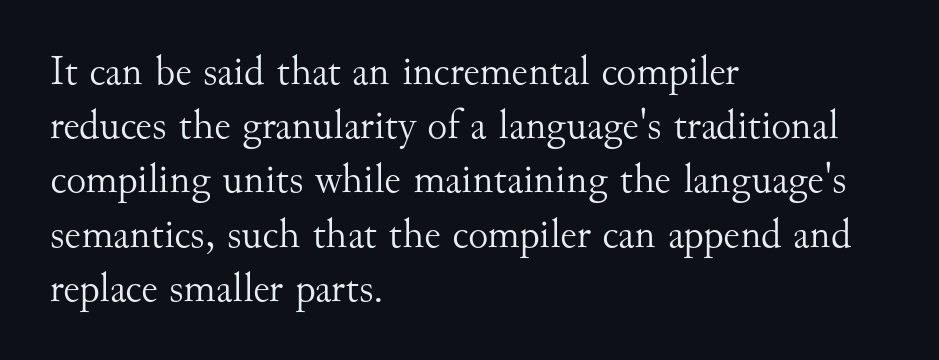
{"serif": "yes", "italic": "no", "bold": "no", "weight": "light", "width": "normal", "stroke_contrast": "medium", "x_height": "small", "monospaced": "no", "underline": "no", "align": "left", "line_spacing": "normal", "line_spacing_ratio": 1.29, "letter_spacing": "normal", "letter_spacing_em": 0.0, "glyph_px": 42}
